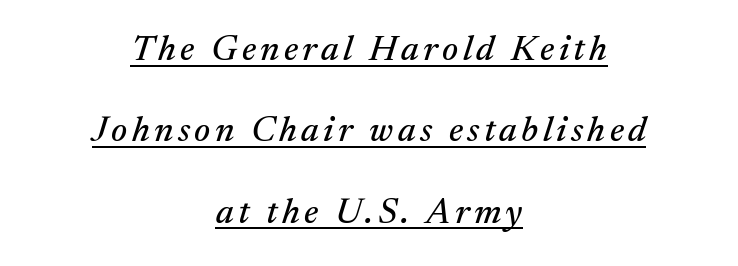
These lines are centered, leaving both edges ragged. The text carries the slant typical of an italic or oblique font. Think of a printed novel: that variable character pitch is what you see here. Horizontal bands of white between lines are thick stripes.
